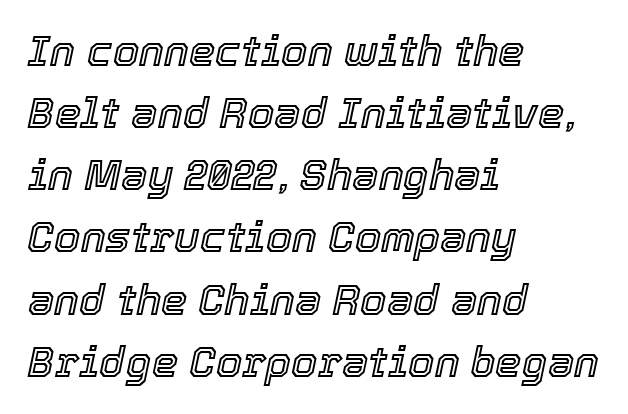
{"italic": "yes", "lean": "right", "slant_degrees": 12, "width": "normal", "x_height": "medium", "monospaced": "no", "underline": "no", "align": "left", "line_spacing": "normal", "line_spacing_ratio": 1.48, "letter_spacing": "normal", "letter_spacing_em": 0.0, "glyph_px": 42}
